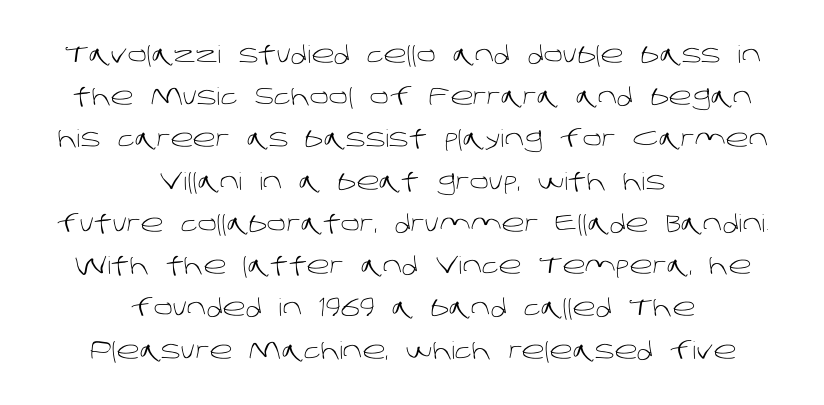
These lines keep a tight, regular rhythm from letter to letter. This sample is center-justified, so both line endings float freely. Weight: not bold — regular or lighter. A clean baseline with only descenders dipping below it.
